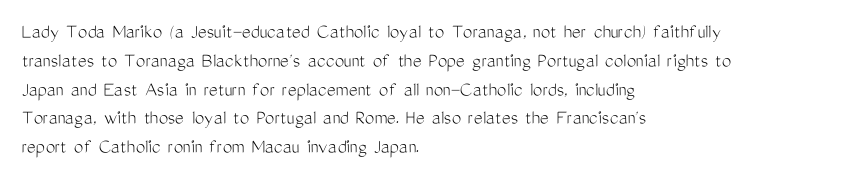
{"italic": "no", "bold": "no", "underline": "no", "align": "left", "line_spacing": "normal", "line_spacing_ratio": 1.37, "letter_spacing": "normal", "letter_spacing_em": 0.0, "glyph_px": 21}
